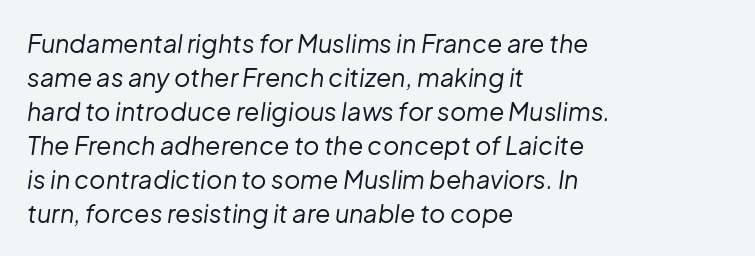
No word sits above an underline. Caption: multi-line text, flush left, ragged right. A normal amount of white space separates one row of letters from the next. Yep, that's italic — everything's leaning.
